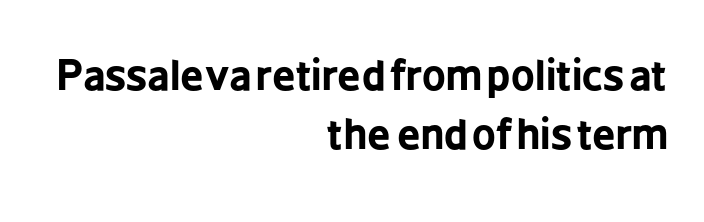
The rendering keeps characters at their native spacing. Decoration check: the copy has no underline. You can tell it's not italic because the verticals are truly vertical. Strokes here are thick enough to call this a true bold. Which margin do the lines hug? The right one — the left edge is uneven.
